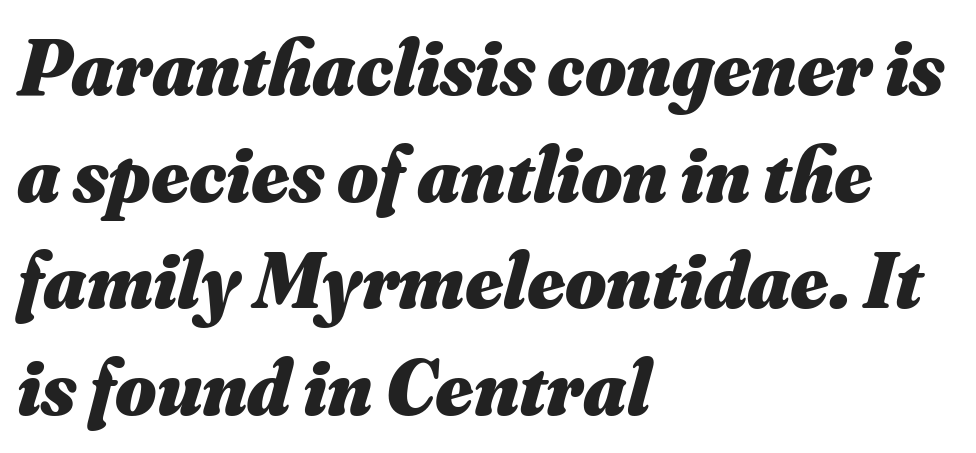
The image shows 79 px heavy type, italic (leaning right); set left-aligned, normal line spacing (1.35x), normal letter spacing, not underlined; medium stroke contrast and a small x-height.
